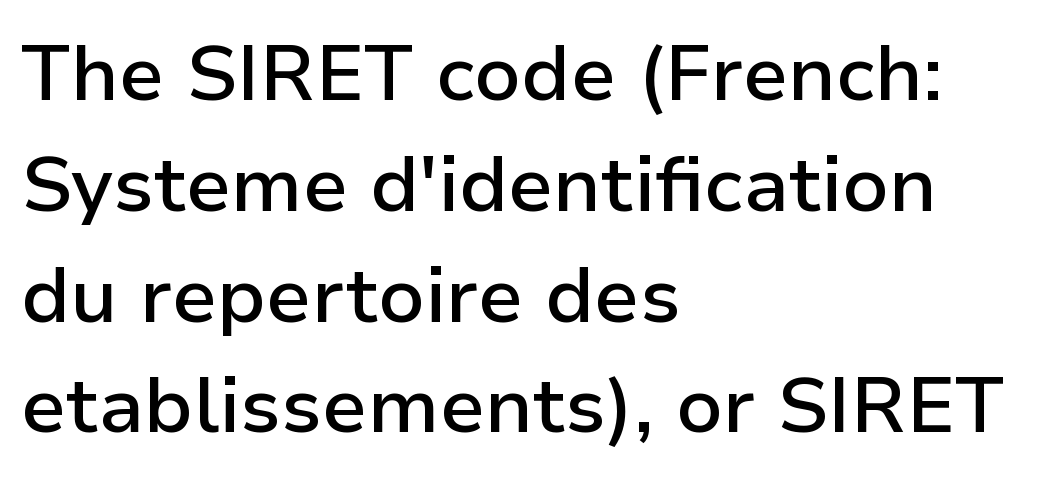
The image shows 78 px semibold sans-serif type, upright; set left-aligned, normal line spacing (1.42x), normal letter spacing, not underlined; low stroke contrast and a medium x-height.
